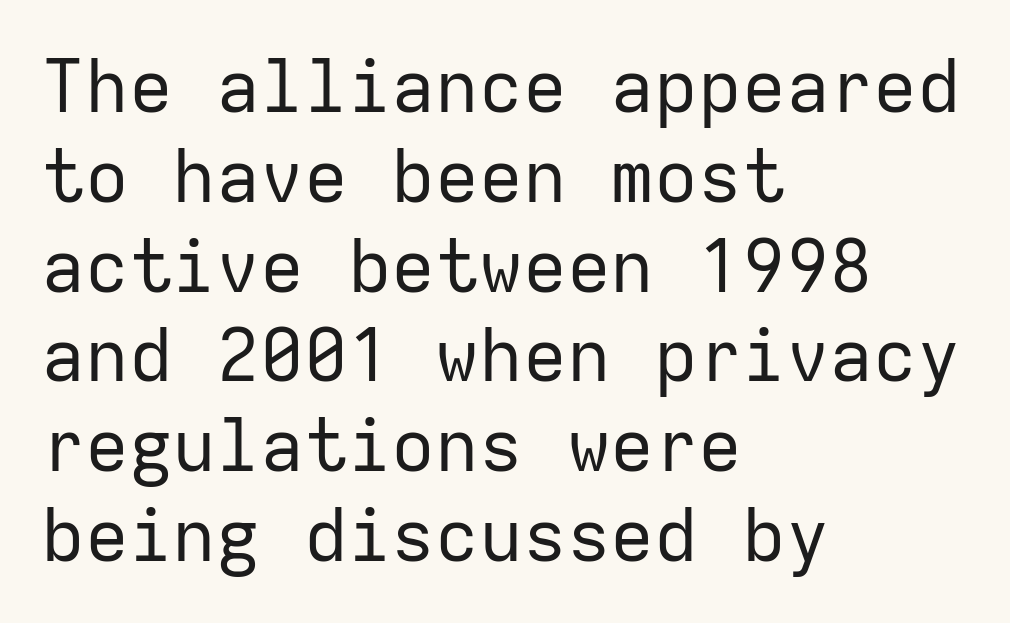
Unmarked baselines from the first word to the last. The designer went with a sans here, leaving each stem footless. The specimen reads as upright at a glance. Heft: none added — not bold.
